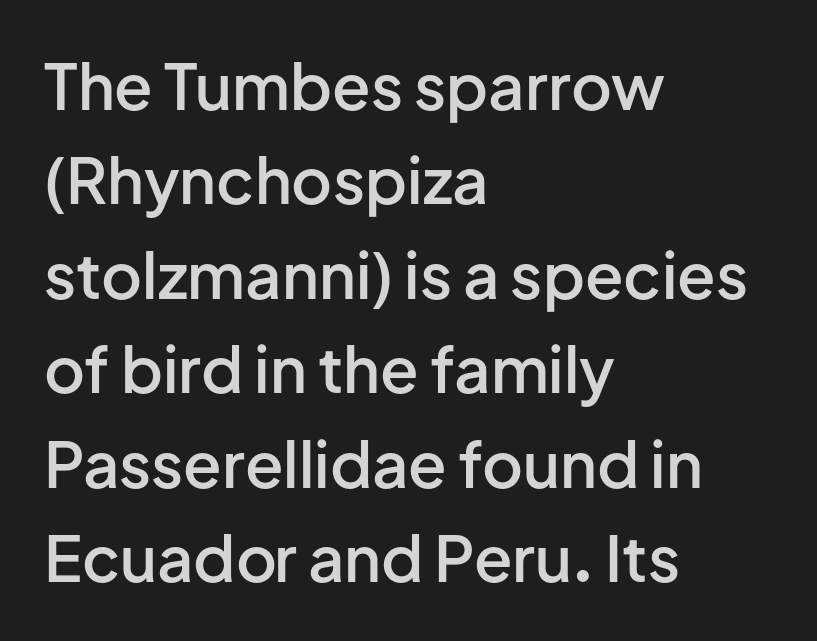
Default kerning and tracking; the words read as compact shapes. On the weight axis this lands at semibold, roughly 600. Just letters on the line, the space beneath them empty. This sample is left-justified, so line endings fall wherever the words run out. Do the characters align in a grid? No, the font is proportional. Note: no serifs on the glyphs.
